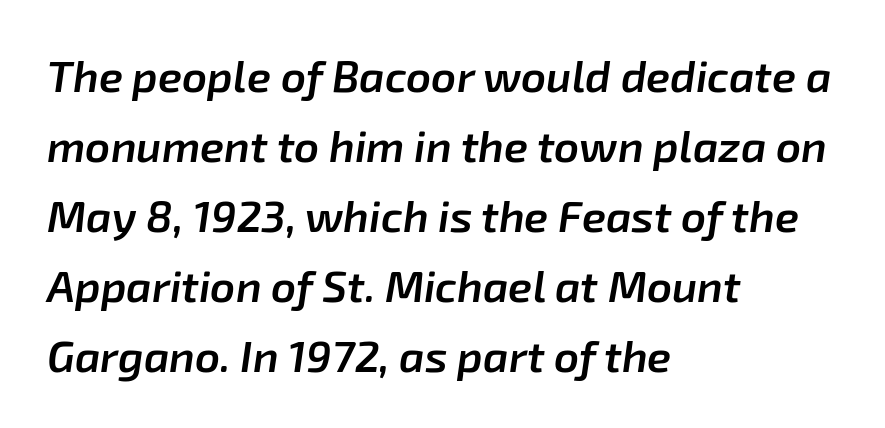
{"italic": "yes", "lean": "right", "slant_degrees": 8, "bold": "semi", "weight": "semibold", "width": "normal", "stroke_contrast": "low", "x_height": "medium", "monospaced": "no", "underline": "no", "align": "left", "line_spacing": "normal", "line_spacing_ratio": 1.59, "letter_spacing": "normal", "letter_spacing_em": 0.0, "glyph_px": 44}
